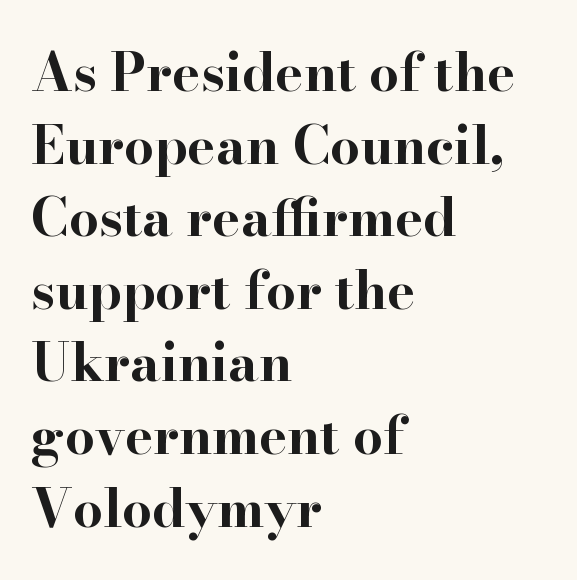
Q: Is the text bold? A: Yes.
Q: Is the text italic (slanted)? A: No, it is upright.
Q: Is the typeface a serif or a sans-serif typeface? A: Serif.
Q: Is the text underlined? A: No.
Q: How is the paragraph aligned? A: Left-aligned.
Q: Is the spacing between letters normal or unusually wide? A: Normal.
Q: Is the spacing between lines tight, normal or loose? A: Normal.
Q: Width (condensed, normal, or wide)? A: Wide.
Q: Stroke contrast? A: High.
Q: x-height? A: Small.
Q: Monospaced? A: No.
